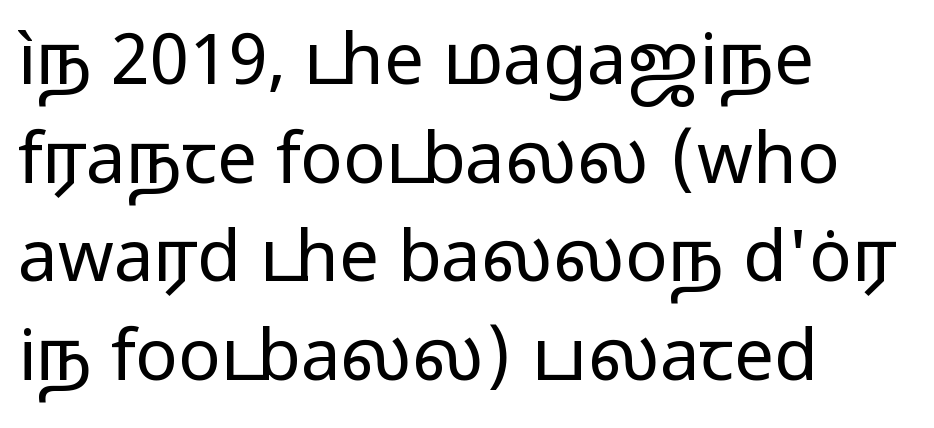
The image shows 71 px regular-weight, wide sans-serif type, upright; set left-aligned, normal line spacing (1.39x), normal letter spacing, not underlined; low stroke contrast and a medium x-height.
